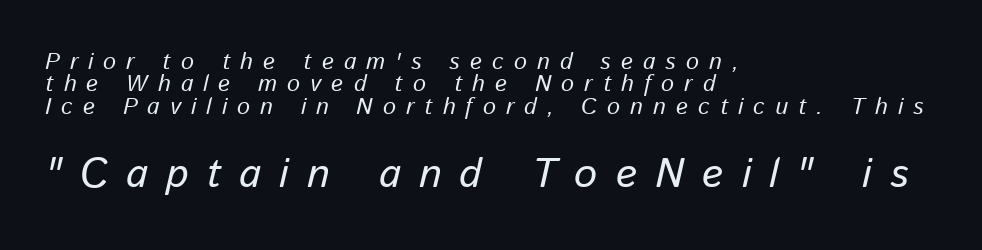
Q: Is the text italic (slanted)? A: Yes, it leans right by about 13 degrees.
Q: Is the text underlined? A: No.
Q: How is the paragraph aligned? A: Left-aligned.
Q: Is the spacing between letters normal or unusually wide? A: Unusually wide.
Q: Is the spacing between lines tight, normal or loose? A: Tight.
Q: Which block of text is set in a larger size, the first (top) or the second (bottom)? A: The second (bottom) one.
Q: Width (condensed, normal, or wide)? A: Normal.
Q: Stroke contrast? A: Low.
Q: x-height? A: Medium.
Q: Monospaced? A: No.
